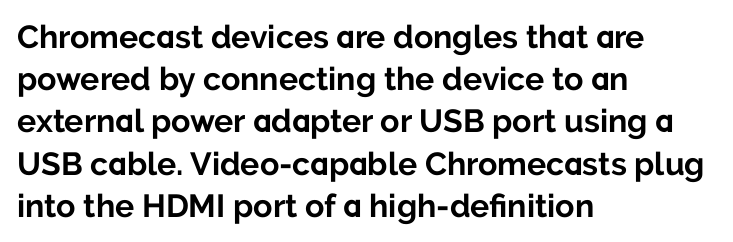
Q: Is the text bold? A: Yes.
Q: Is the text italic (slanted)? A: No, it is upright.
Q: Is the typeface a serif or a sans-serif typeface? A: Sans-serif.
Q: Is the text underlined? A: No.
Q: How is the paragraph aligned? A: Left-aligned.
Q: Is the spacing between letters normal or unusually wide? A: Normal.
Q: Is the spacing between lines tight, normal or loose? A: Normal.
Q: Width (condensed, normal, or wide)? A: Normal.
Q: Stroke contrast? A: Low.
Q: x-height? A: Medium.
Q: Monospaced? A: No.
